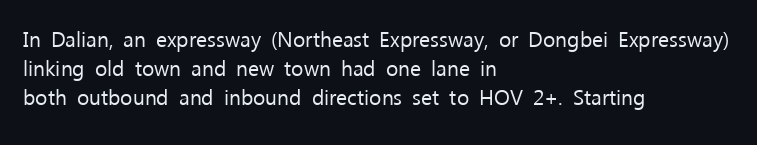
Q: Is the text bold? A: No.
Q: Is the text italic (slanted)? A: No, it is upright.
Q: Is the text underlined? A: No.
Q: How is the paragraph aligned? A: Left-aligned.
Q: Is the spacing between letters normal or unusually wide? A: Normal.
Q: Is the spacing between lines tight, normal or loose? A: Normal.
